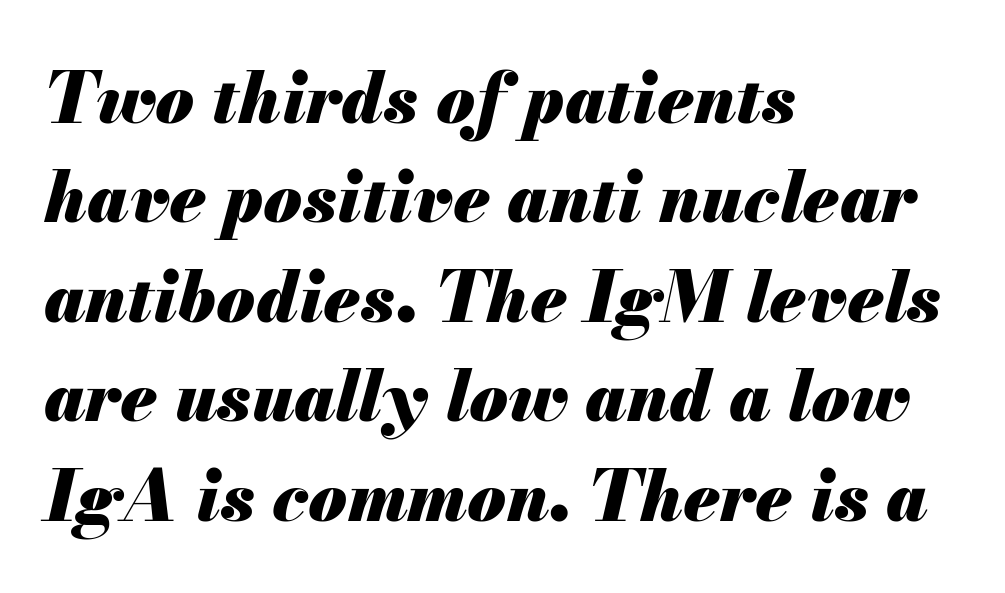
Q: Is the text bold? A: Yes.
Q: Is the text italic (slanted)? A: Yes, it leans right by about 13 degrees.
Q: Is the text underlined? A: No.
Q: How is the paragraph aligned? A: Left-aligned.
Q: Is the spacing between letters normal or unusually wide? A: Normal.
Q: Is the spacing between lines tight, normal or loose? A: Normal.
Q: Width (condensed, normal, or wide)? A: Normal.
Q: Stroke contrast? A: Medium.
Q: x-height? A: Small.
Q: Monospaced? A: No.
